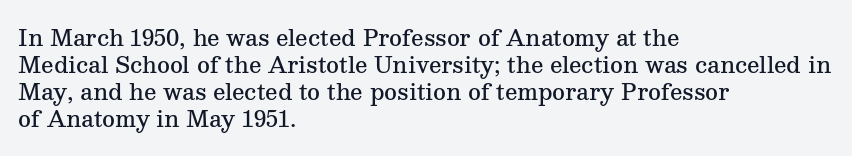
Q: Is the text bold? A: Semi-bold.
Q: Is the text italic (slanted)? A: No, it is upright.
Q: Is the text underlined? A: No.
Q: How is the paragraph aligned? A: Left-aligned.
Q: Is the spacing between letters normal or unusually wide? A: Normal.
